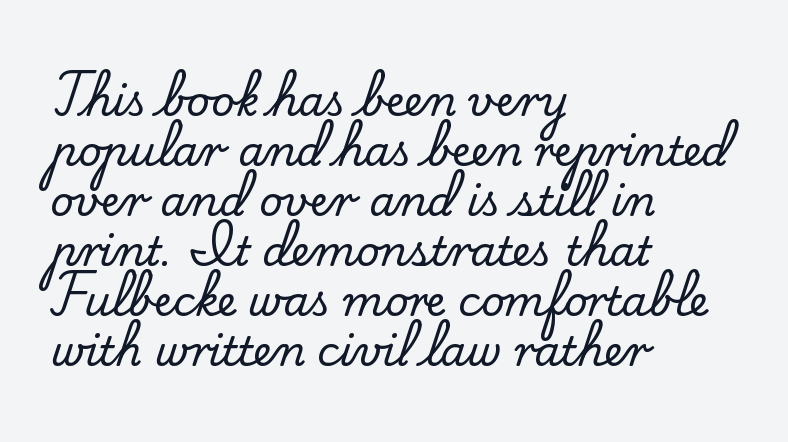
The image shows 41 px serif type; set left-aligned, line spacing 1.22x, normal letter spacing, not underlined; low stroke contrast and a small x-height.
